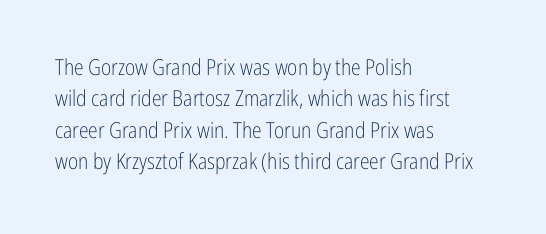
The image shows 22 px text type, upright; set left-aligned, normal line spacing (1.43x), normal letter spacing, not underlined.
